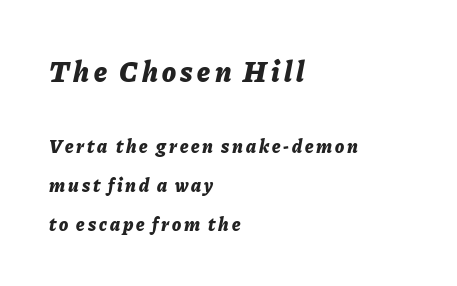
{"italic": "yes", "lean": "right", "slant_degrees": 11, "bold": "yes", "weight": "bold", "width": "normal", "stroke_contrast": "low", "x_height": "medium", "monospaced": "no", "underline": "no", "align": "left", "line_spacing": "loose", "line_spacing_ratio": 2.04, "larger_block": "first", "size_ratio": 1.53, "glyph_px": 29}
